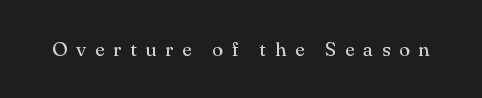
Q: Is the text bold? A: No.
Q: Is the text italic (slanted)? A: No, it is upright.
Q: Is the text underlined? A: No.
Q: Is the spacing between letters normal or unusually wide? A: Unusually wide.
